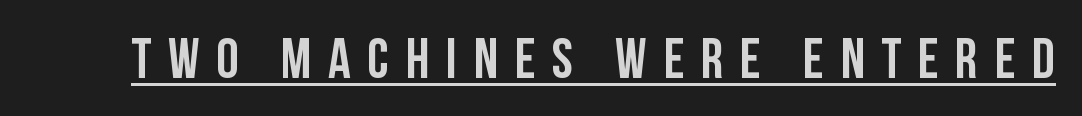
{"serif": "no", "italic": "no", "width": "condensed", "stroke_contrast": "low", "x_height": "large", "monospaced": "no", "underline": "yes", "letter_spacing": "wide", "letter_spacing_em": 0.3, "glyph_px": 56}
